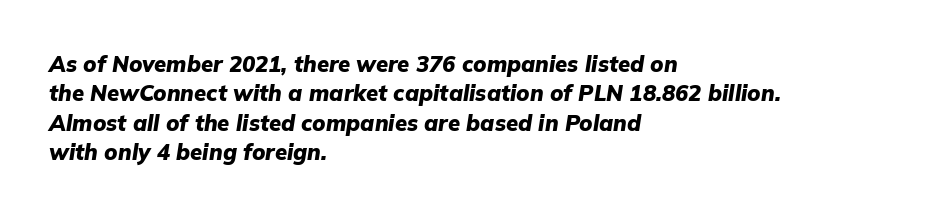
The image shows 22 px bold type, italic (leaning right); set left-aligned, normal line spacing (1.34x), normal letter spacing, not underlined.
